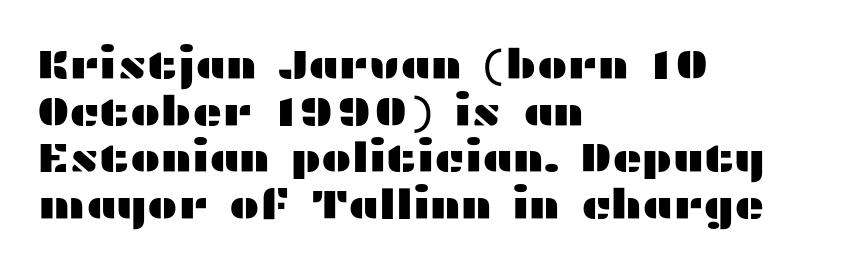
{"serif": "no", "italic": "no", "width": "wide", "stroke_contrast": "medium", "x_height": "medium", "monospaced": "no", "underline": "no", "align": "left", "line_spacing": "tight", "line_spacing_ratio": 1.14, "letter_spacing": "normal", "letter_spacing_em": 0.0, "glyph_px": 41}
